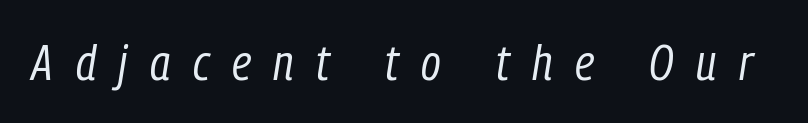
Designer's note — italics engaged. Here the glyphs are tracked loosely, breaking word shapes into spaced letters. The passage shown is not bold in any degree. Spacing verdict: proportional, widths tailored to each character. The space beneath each line is pristine and unruled.
